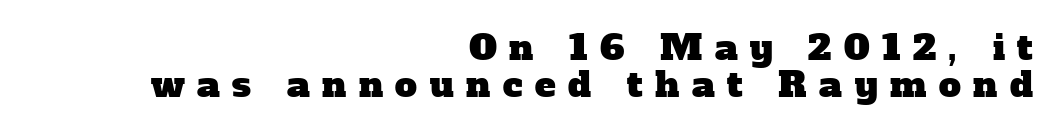
{"serif": "yes", "width": "normal", "stroke_contrast": "low", "x_height": "medium", "monospaced": "no", "underline": "no", "align": "right", "line_spacing": "tight", "line_spacing_ratio": 1.07, "letter_spacing": "wide", "letter_spacing_em": 0.36, "glyph_px": 35}
